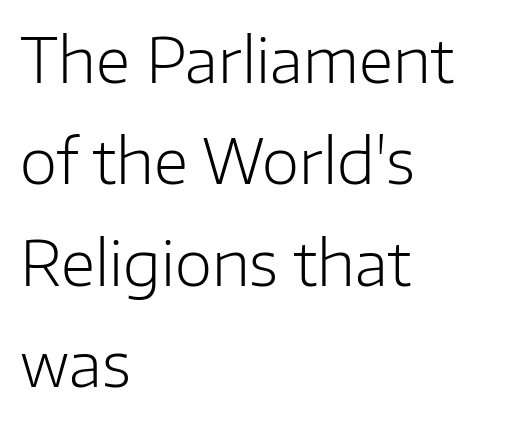
The image shows 61 px light sans-serif type, upright; set left-aligned, normal line spacing (1.66x), normal letter spacing, not underlined; low stroke contrast and a medium x-height.
